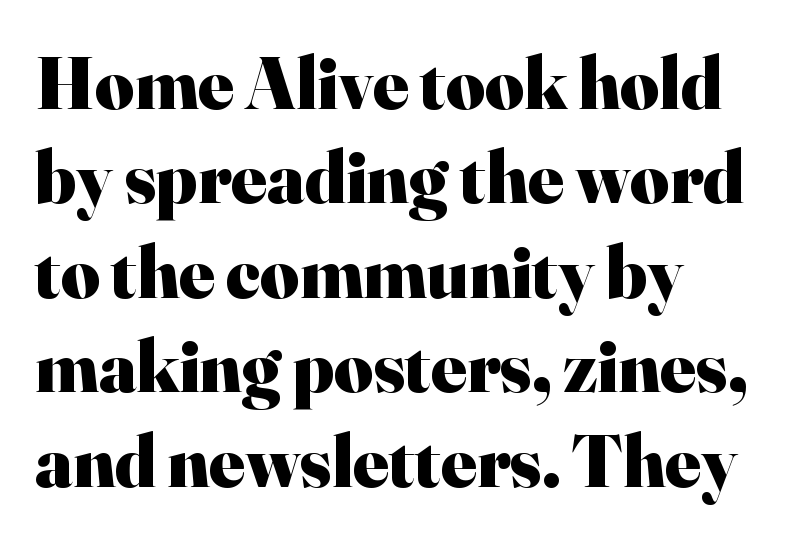
The image shows 75 px heavy serif type, upright; set normal line spacing (1.26x), normal letter spacing, not underlined; high stroke contrast and a small x-height.
